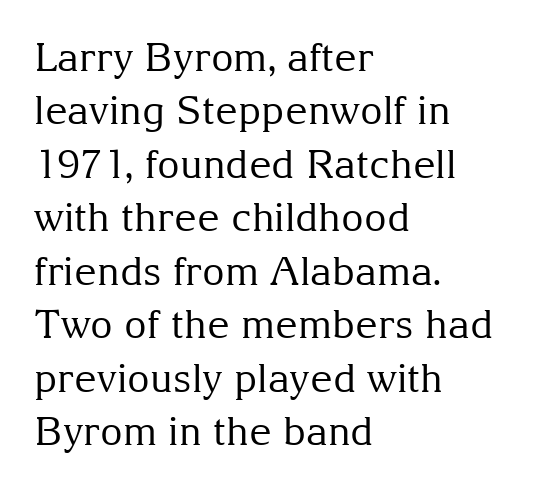
Q: Is the text bold? A: No.
Q: Is the text italic (slanted)? A: No, it is upright.
Q: Is the typeface a serif or a sans-serif typeface? A: Serif.
Q: Is the text underlined? A: No.
Q: How is the paragraph aligned? A: Left-aligned.
Q: Is the spacing between letters normal or unusually wide? A: Normal.
Q: Is the spacing between lines tight, normal or loose? A: Normal.
Q: Width (condensed, normal, or wide)? A: Normal.
Q: Stroke contrast? A: Medium.
Q: x-height? A: Medium.
Q: Monospaced? A: No.
